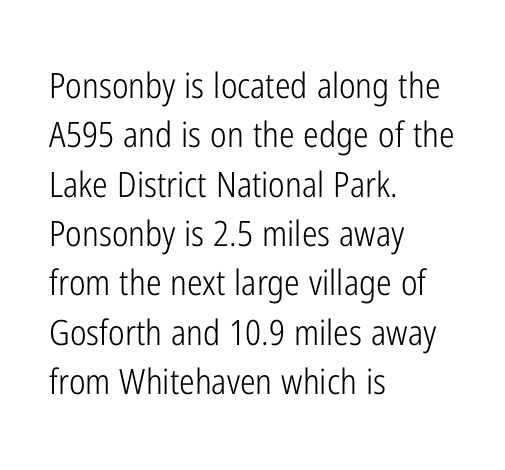
The image shows 35 px light, condensed sans-serif type, upright; set left-aligned, normal line spacing (1.41x), normal letter spacing, not underlined; low stroke contrast and a medium x-height.
